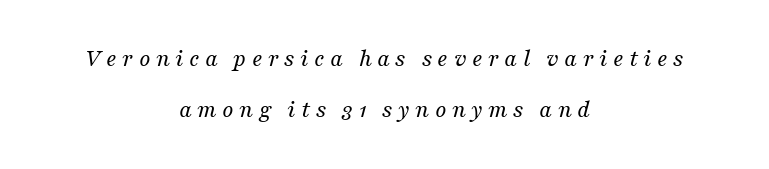
{"italic": "yes", "lean": "right", "slant_degrees": 16, "bold": "no", "underline": "no", "align": "center", "line_spacing": "loose", "line_spacing_ratio": 2.06, "letter_spacing": "wide", "letter_spacing_em": 0.21, "glyph_px": 25}
